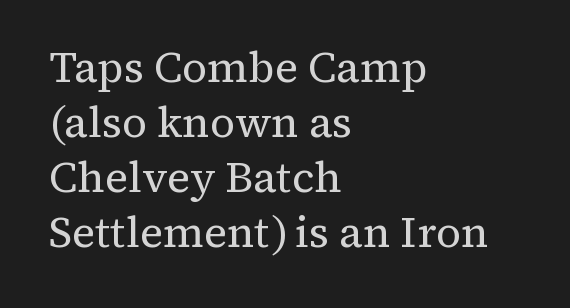
{"serif": "yes", "italic": "no", "bold": "no", "weight": "regular", "width": "normal", "stroke_contrast": "medium", "x_height": "medium", "monospaced": "no", "underline": "no", "align": "left", "line_spacing": "normal", "line_spacing_ratio": 1.28, "letter_spacing": "normal", "letter_spacing_em": 0.0, "glyph_px": 43}
